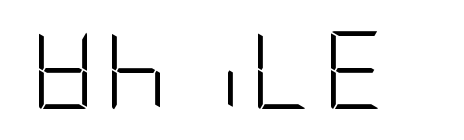
Regarding serifs, this sample does without them. This sample uses an upright cut, with every glyph sitting square on the baseline. Descender tails drop into unmarked territory. Bold? No — there's no thickening of the strokes.
